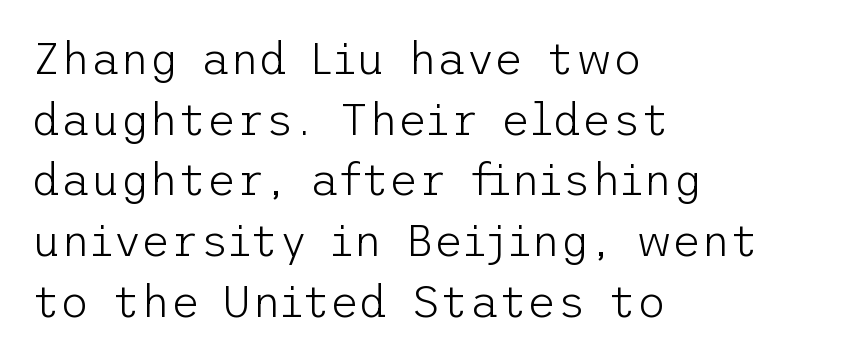
The image shows 45 px light sans-serif type, upright; set left-aligned, normal line spacing (1.35x), normal letter spacing, not underlined; low stroke contrast and a medium x-height.
